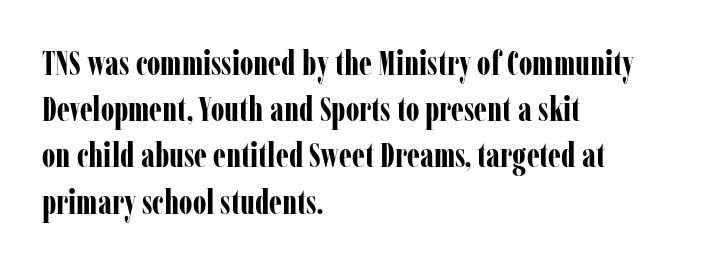
{"serif": "yes", "italic": "no", "bold": "yes", "weight": "bold", "width": "condensed", "stroke_contrast": "low", "x_height": "medium", "monospaced": "no", "underline": "no", "align": "left", "line_spacing": "normal", "line_spacing_ratio": 1.36, "letter_spacing": "normal", "letter_spacing_em": 0.0, "glyph_px": 34}
